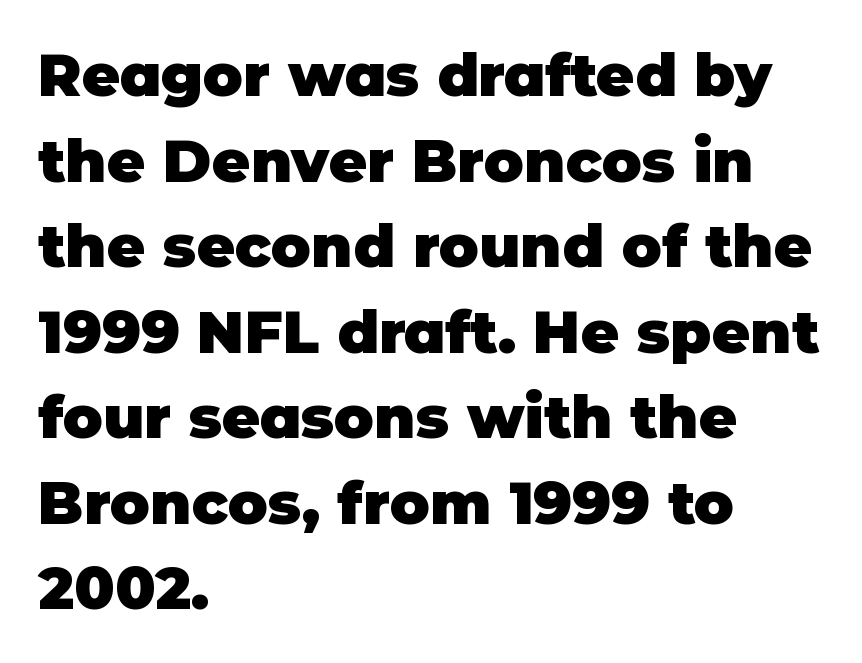
{"serif": "no", "italic": "no", "bold": "yes", "weight": "heavy", "width": "normal", "stroke_contrast": "low", "x_height": "large", "monospaced": "no", "underline": "no", "align": "left", "line_spacing": "normal", "line_spacing_ratio": 1.45, "letter_spacing": "normal", "letter_spacing_em": 0.0, "glyph_px": 59}
